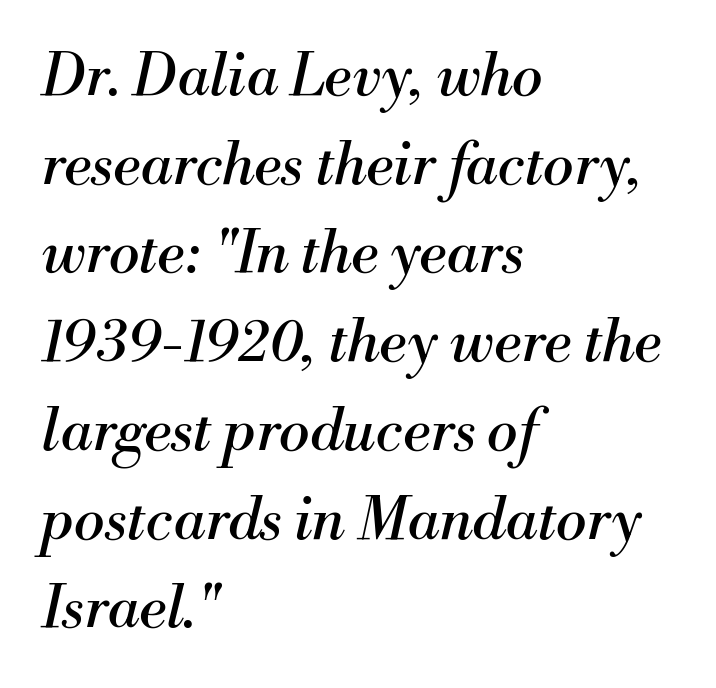
{"serif": "yes", "italic": "yes", "lean": "right", "slant_degrees": 13, "bold": "no", "weight": "regular", "width": "normal", "stroke_contrast": "medium", "x_height": "small", "monospaced": "no", "underline": "no", "align": "left", "line_spacing": "normal", "line_spacing_ratio": 1.53, "letter_spacing": "normal", "letter_spacing_em": 0.0, "glyph_px": 58}
